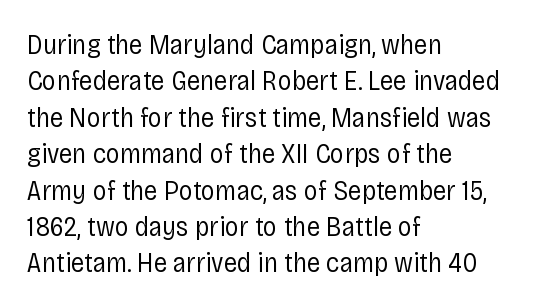
Q: Is the text bold? A: No.
Q: Is the text italic (slanted)? A: No, it is upright.
Q: Is the typeface a serif or a sans-serif typeface? A: Sans-serif.
Q: Is the text underlined? A: No.
Q: How is the paragraph aligned? A: Left-aligned.
Q: Is the spacing between letters normal or unusually wide? A: Normal.
Q: Is the spacing between lines tight, normal or loose? A: Normal.
Q: Width (condensed, normal, or wide)? A: Condensed.
Q: Stroke contrast? A: Low.
Q: x-height? A: Large.
Q: Monospaced? A: No.
